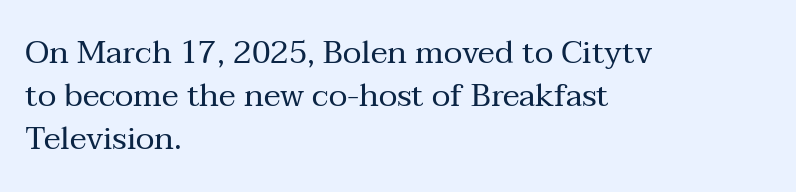
The text block is weighted toward the left margin, trailing off unevenly rightward. The characters are drawn with everyday or finer stroke widths. The letterforms sit shoulder to shoulder at normal distance. A typesetter would label this face a serif. The passage shown is not underscored anywhere. Think of a printed novel: that variable character pitch is what you see here.
